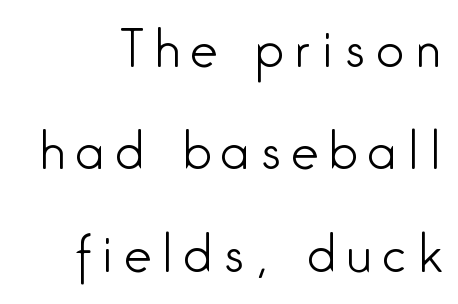
The image shows 49 px light, condensed sans-serif type, upright; set loose line spacing (2.09x), unusually wide letter spacing (+0.23 em), not underlined; low stroke contrast and a medium x-height.
